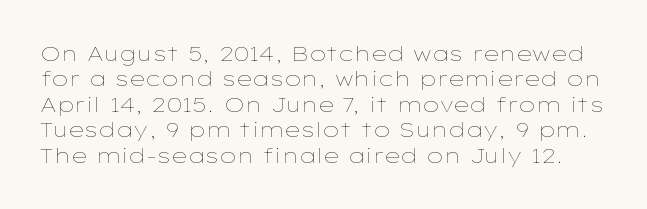
Q: Is the text bold? A: No.
Q: Is the text italic (slanted)? A: No, it is upright.
Q: Is the text underlined? A: No.
Q: Is the spacing between letters normal or unusually wide? A: Normal.
